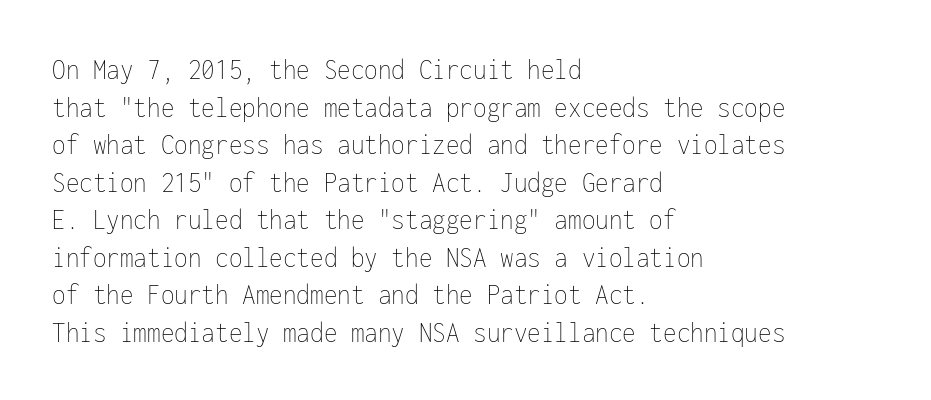
The image shows 31 px thin, condensed type, upright, monospaced; set left-aligned, line spacing 1.21x, normal letter spacing, not underlined; low stroke contrast and a medium x-height.
